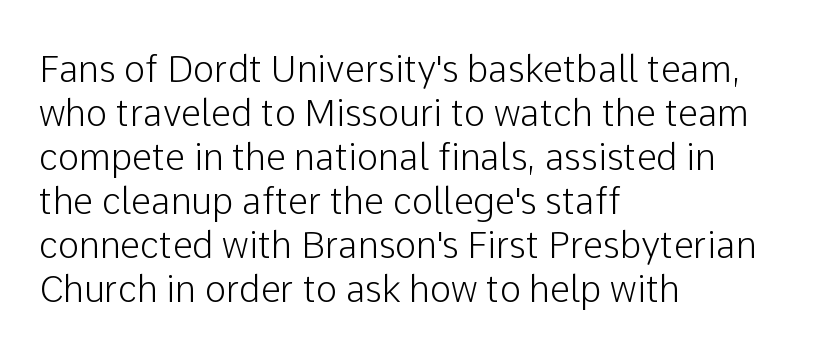
Q: Is the text italic (slanted)? A: No, it is upright.
Q: Is the typeface a serif or a sans-serif typeface? A: Sans-serif.
Q: Is the text underlined? A: No.
Q: How is the paragraph aligned? A: Left-aligned.
Q: Is the spacing between letters normal or unusually wide? A: Normal.
Q: Width (condensed, normal, or wide)? A: Normal.
Q: Stroke contrast? A: Low.
Q: x-height? A: Medium.
Q: Monospaced? A: No.
